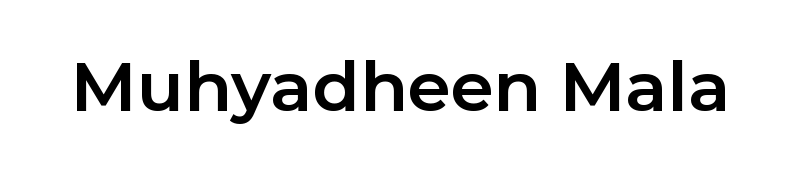
The type sits square on the baseline with zero lean. The sample has been set heavy, in full bold. These lines are rendered in a variable-pitch font. Font category for this specimen: sans-serif. Clear beneath every line of the passage. The letterforms sit shoulder to shoulder at normal distance.
